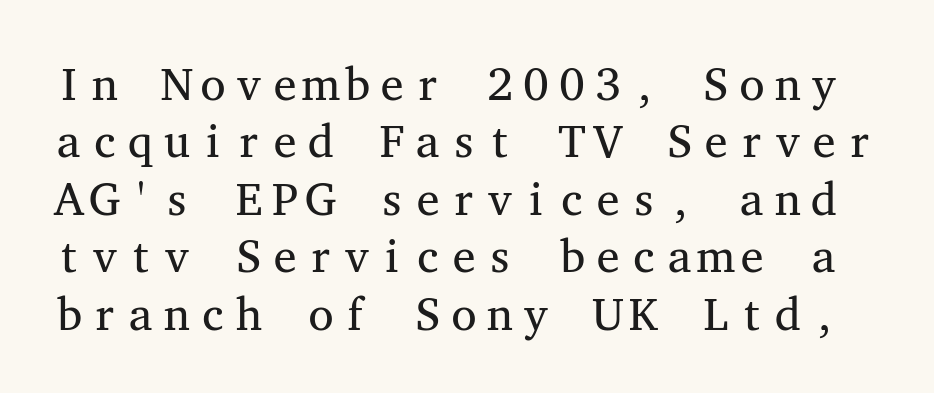
Q: Is the text bold? A: No.
Q: Is the text italic (slanted)? A: No, it is upright.
Q: Is the typeface a serif or a sans-serif typeface? A: Serif.
Q: Is the text underlined? A: No.
Q: Is the spacing between letters normal or unusually wide? A: Normal.
Q: Is the spacing between lines tight, normal or loose? A: Normal.
Q: Width (condensed, normal, or wide)? A: Wide.
Q: Stroke contrast? A: Medium.
Q: x-height? A: Medium.
Q: Monospaced? A: Yes.
